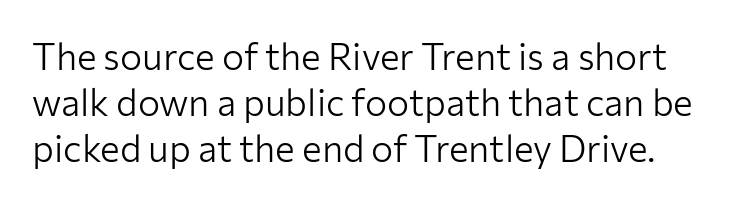
The image shows 37 px light sans-serif type, upright; set line spacing 1.24x, normal letter spacing, not underlined; low stroke contrast and a medium x-height.
